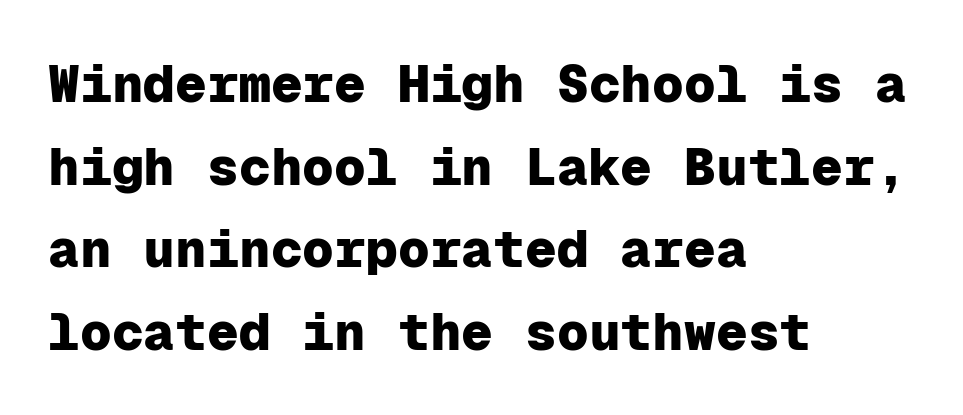
The image shows 53 px heavy sans-serif type, upright, monospaced; set left-aligned, normal line spacing (1.56x), normal letter spacing, not underlined; low stroke contrast and a medium x-height.
